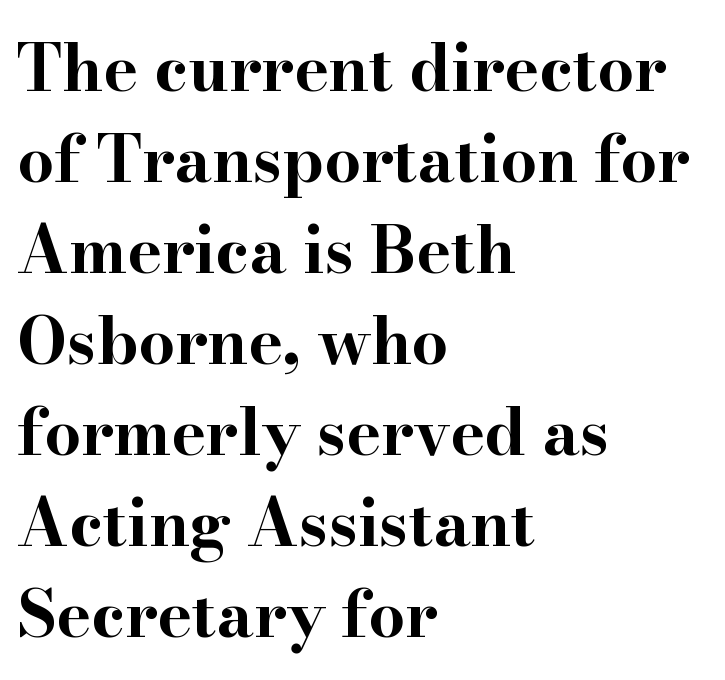
Q: Is the text bold? A: Yes.
Q: Is the text italic (slanted)? A: No, it is upright.
Q: Is the typeface a serif or a sans-serif typeface? A: Serif.
Q: Is the text underlined? A: No.
Q: How is the paragraph aligned? A: Left-aligned.
Q: Is the spacing between letters normal or unusually wide? A: Normal.
Q: Is the spacing between lines tight, normal or loose? A: Normal.
Q: Width (condensed, normal, or wide)? A: Wide.
Q: Stroke contrast? A: High.
Q: x-height? A: Small.
Q: Monospaced? A: No.
